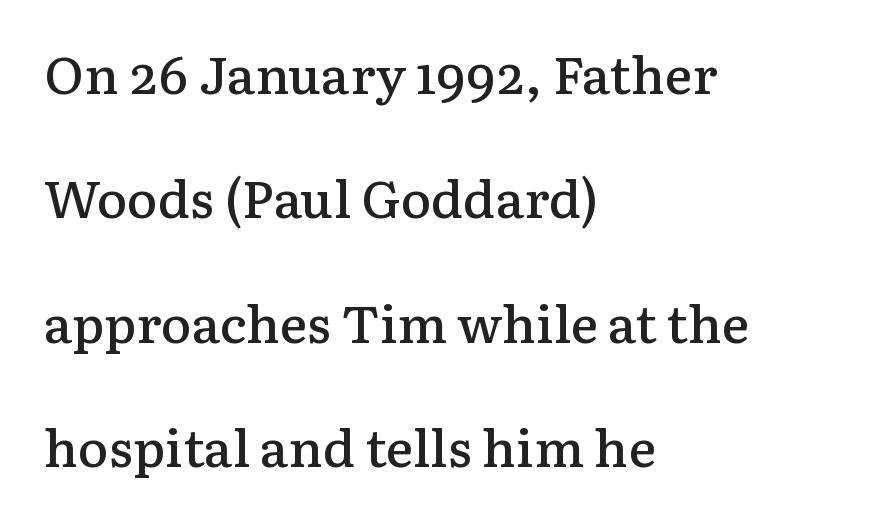
Q: Is the text bold? A: Semi-bold.
Q: Is the text italic (slanted)? A: No, it is upright.
Q: Is the typeface a serif or a sans-serif typeface? A: Serif.
Q: Is the text underlined? A: No.
Q: How is the paragraph aligned? A: Left-aligned.
Q: Is the spacing between letters normal or unusually wide? A: Normal.
Q: Is the spacing between lines tight, normal or loose? A: Loose.
Q: Width (condensed, normal, or wide)? A: Normal.
Q: Stroke contrast? A: Low.
Q: x-height? A: Medium.
Q: Monospaced? A: No.
